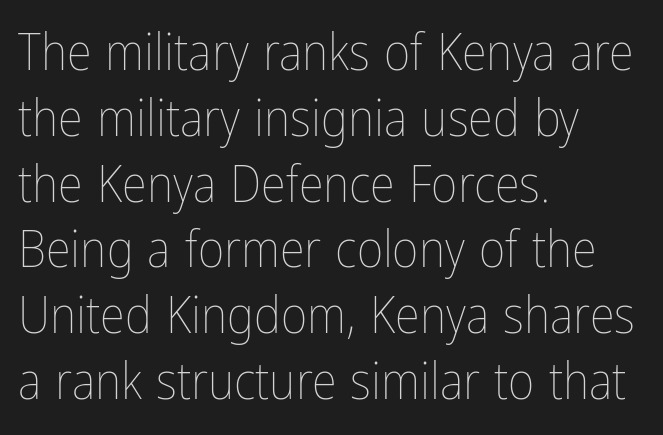
The image shows 51 px thin, condensed type, upright; set left-aligned, normal line spacing (1.29x), normal letter spacing, not underlined; low stroke contrast and a medium x-height.
